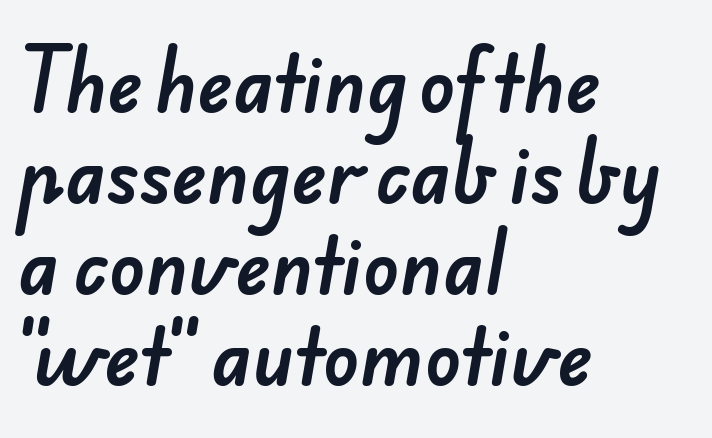
Q: Is the typeface a serif or a sans-serif typeface? A: Sans-serif.
Q: Is the text underlined? A: No.
Q: How is the paragraph aligned? A: Left-aligned.
Q: Is the spacing between letters normal or unusually wide? A: Normal.
Q: Width (condensed, normal, or wide)? A: Normal.
Q: Stroke contrast? A: Low.
Q: x-height? A: Small.
Q: Monospaced? A: No.
